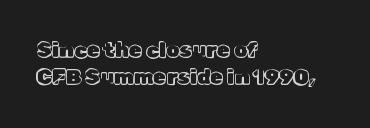
The image shows 21 px text type, upright; set left-aligned, normal line spacing (1.29x), normal letter spacing, not underlined.
